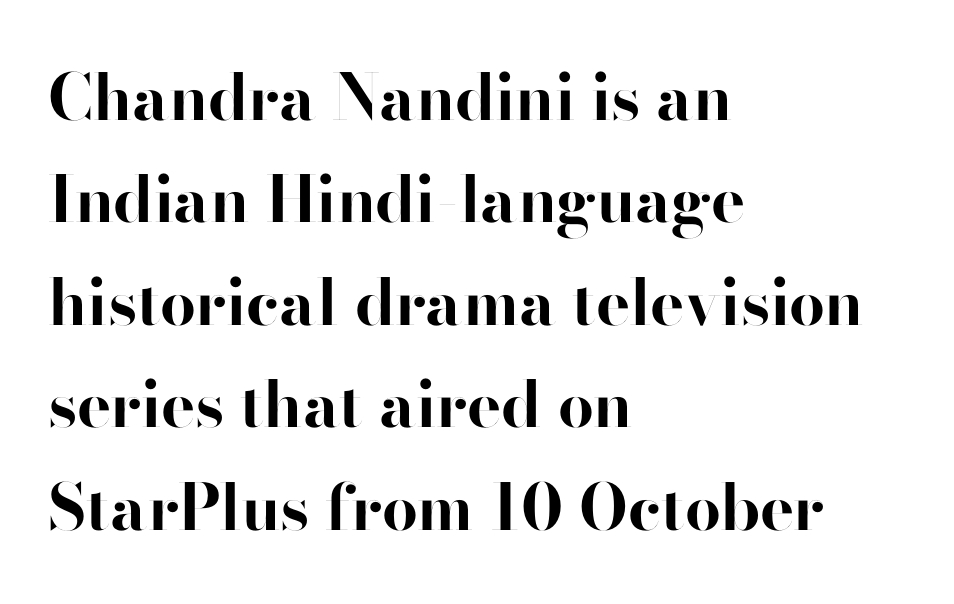
Rule under the text: the space is simply empty. Horizontal alignment here is leftward, the default for most running prose. This sample has the flowing, uneven cadence of proportional lettering. This sample uses plain, unmodified letter spacing. Heavy, bold letterforms.
